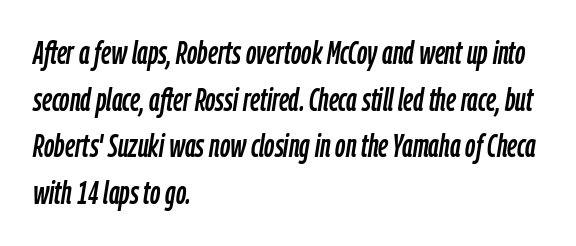
{"italic": "yes", "lean": "right", "slant_degrees": 9, "width": "condensed", "stroke_contrast": "low", "x_height": "medium", "monospaced": "no", "underline": "no", "align": "left", "line_spacing": "normal", "line_spacing_ratio": 1.46, "letter_spacing": "normal", "letter_spacing_em": 0.0, "glyph_px": 32}
